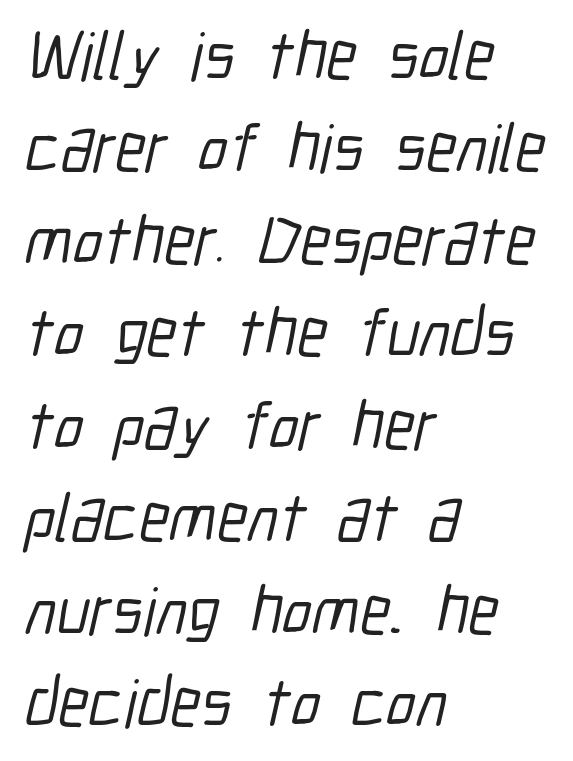
Q: Is the typeface a serif or a sans-serif typeface? A: Sans-serif.
Q: Is the text underlined? A: No.
Q: How is the paragraph aligned? A: Left-aligned.
Q: Is the spacing between letters normal or unusually wide? A: Normal.
Q: Is the spacing between lines tight, normal or loose? A: Normal.
Q: Width (condensed, normal, or wide)? A: Condensed.
Q: Stroke contrast? A: Low.
Q: x-height? A: Medium.
Q: Monospaced? A: No.
